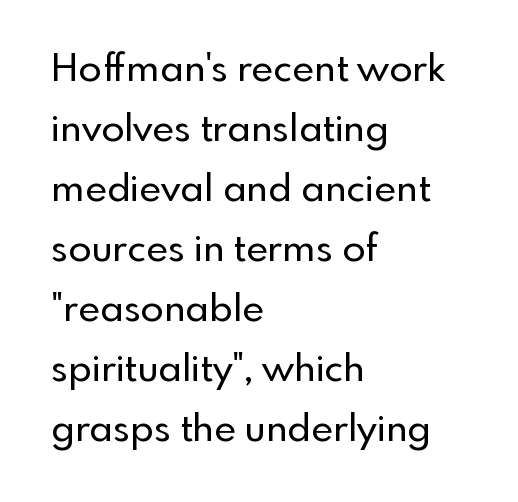
The image shows 38 px sans-serif type, upright; set left-aligned, normal line spacing (1.58x), normal letter spacing, not underlined; a small x-height.
